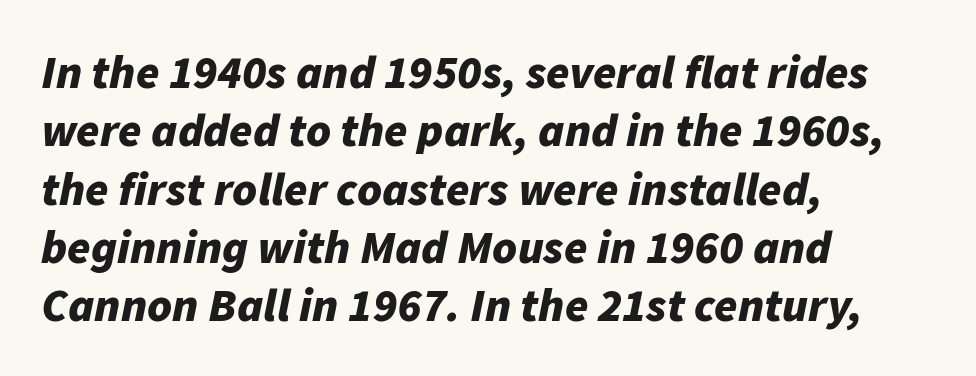
The font's italic variant was chosen for this text. A bare baseline throughout the passage. Each letter keeps its own natural width here, so spacing adapts to shape. Where is the straight margin? On the left.
